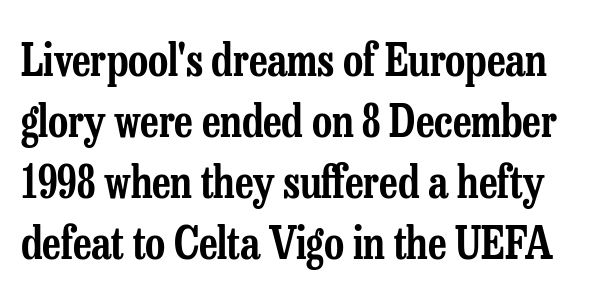
No extra tracking has been applied to these lines. Each letter's strokes conclude with small projecting serifs. Character widths vary here, with narrow letters taking less room than wide ones. Summary of vertical rhythm: regular, with standard interline spacing. Quick note: underline off. The type sits square on the baseline with zero lean.
